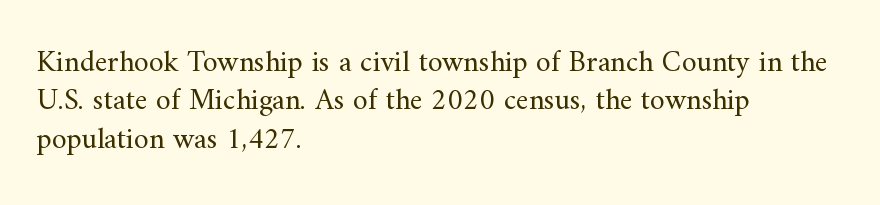
{"serif": "yes", "italic": "no", "bold": "no", "weight": "regular", "width": "normal", "stroke_contrast": "medium", "x_height": "small", "monospaced": "no", "underline": "no", "align": "left", "line_spacing": "normal", "line_spacing_ratio": 1.28, "letter_spacing": "normal", "letter_spacing_em": 0.0, "glyph_px": 30}
